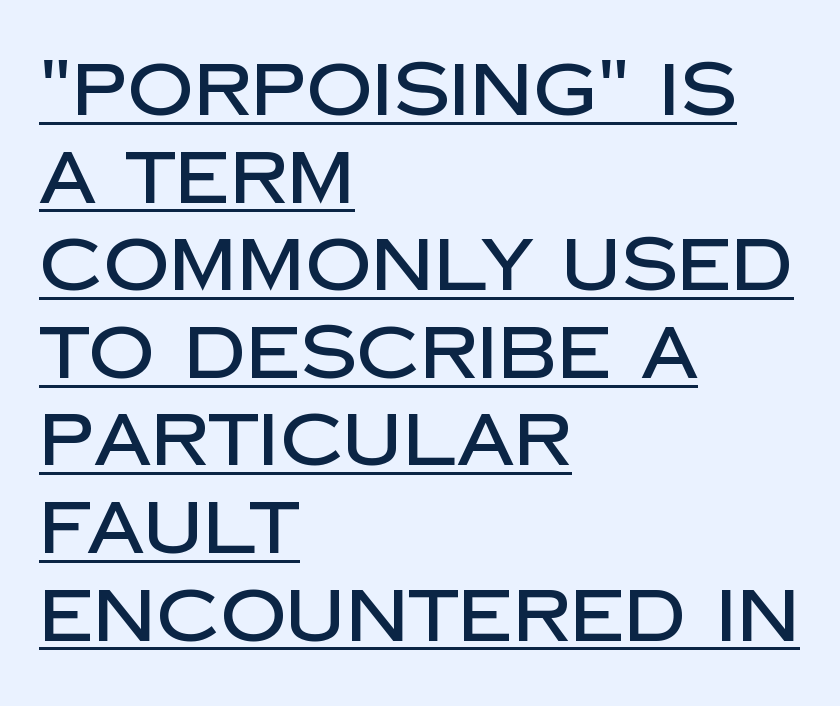
Q: Is the text italic (slanted)? A: No, it is upright.
Q: Is the typeface a serif or a sans-serif typeface? A: Sans-serif.
Q: Is the text underlined? A: Yes.
Q: How is the paragraph aligned? A: Left-aligned.
Q: Is the spacing between letters normal or unusually wide? A: Normal.
Q: Width (condensed, normal, or wide)? A: Normal.
Q: Stroke contrast? A: Low.
Q: x-height? A: Large.
Q: Monospaced? A: No.
